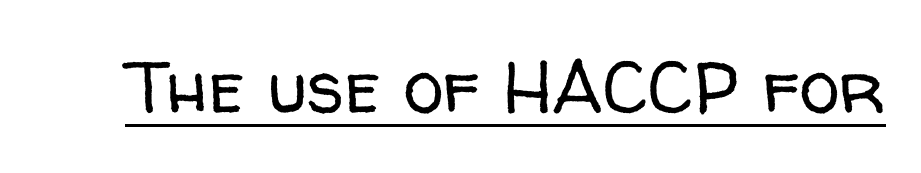
Q: Is the text bold? A: No.
Q: Is the text italic (slanted)? A: No, it is upright.
Q: Is the typeface a serif or a sans-serif typeface? A: Sans-serif.
Q: Is the text underlined? A: Yes.
Q: Is the spacing between letters normal or unusually wide? A: Normal.
Q: Width (condensed, normal, or wide)? A: Normal.
Q: Stroke contrast? A: Low.
Q: x-height? A: Medium.
Q: Monospaced? A: No.
